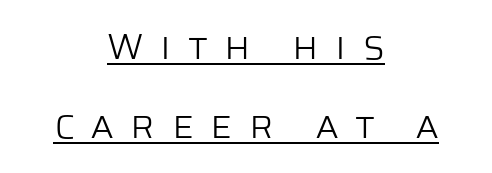
One glance says open: line gaps are wider than usual. Letter spacing: wide. The whitespace from short lines is split evenly between both sides. Stem width sits at or under what a default text font uses. The rendering uses natural spacing where letterforms have individual widths. The letters stand straight up with perfectly vertical stems.
